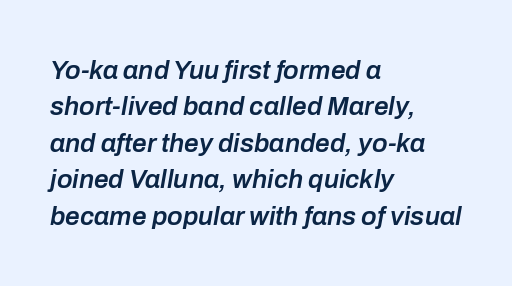
Set as a demibold, roughly 600 on the weight scale. Inter-character spacing is left at the font's built-in metrics. Whoever set this chose a conventional vertical rhythm. Descender tails drop into unmarked territory.
